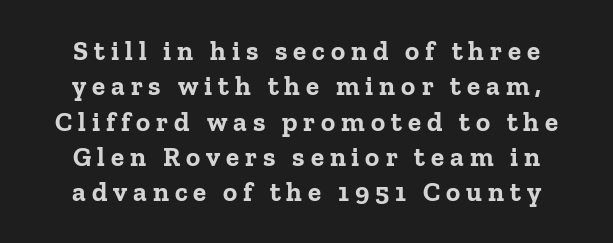
The image shows 27 px bold type, upright; set normal line spacing (1.31x), unusually wide letter spacing (+0.22 em), not underlined.
